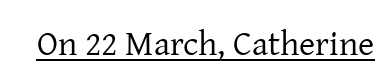
Q: Is the text bold? A: No.
Q: Is the text italic (slanted)? A: No, it is upright.
Q: Is the typeface a serif or a sans-serif typeface? A: Serif.
Q: Is the text underlined? A: Yes.
Q: Is the spacing between letters normal or unusually wide? A: Normal.
Q: Width (condensed, normal, or wide)? A: Normal.
Q: Stroke contrast? A: Low.
Q: x-height? A: Medium.
Q: Monospaced? A: No.
